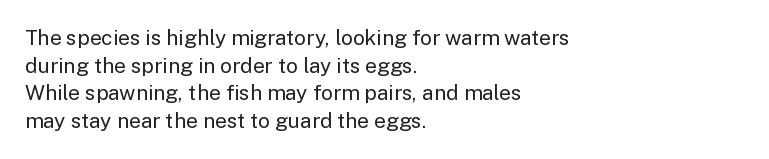
The image shows 21 px text type, upright; set left-aligned, normal line spacing (1.32x), normal letter spacing, not underlined.
